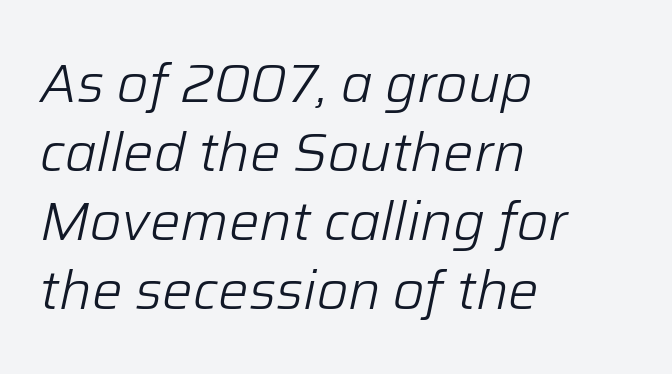
{"italic": "yes", "lean": "right", "slant_degrees": 12, "bold": "no", "weight": "light", "width": "normal", "stroke_contrast": "low", "x_height": "medium", "monospaced": "no", "underline": "no", "align": "left", "line_spacing": "normal", "line_spacing_ratio": 1.28, "letter_spacing": "normal", "letter_spacing_em": 0.0, "glyph_px": 54}
